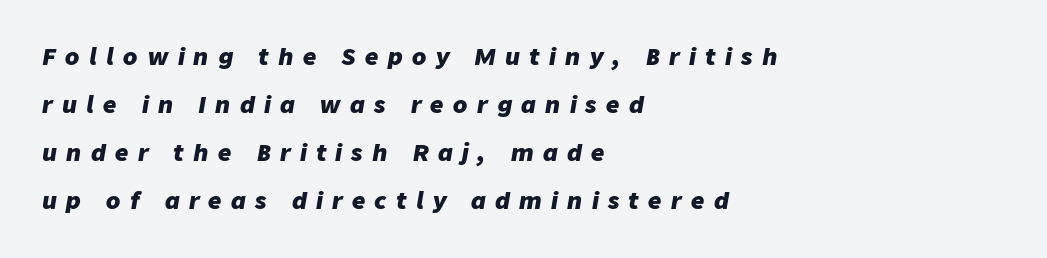
The image shows 23 px bold type, italic (leaning right); set left-aligned, loose line spacing (2.09x), unusually wide letter spacing (+0.41 em), not underlined.
